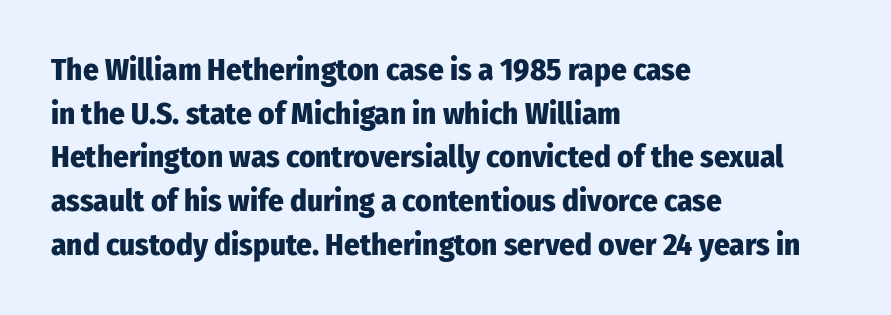
These lines are rendered in a variable-pitch font. If you drew a ruler down the left edge, every line would touch it. When letters stand straight like this, we call the style roman or upright. Does the weight exceed regular? Yes, all the way to bold. The strip under each line holds only bare page. What stands out about the letter spacing? Nothing — it is the standard amount.
